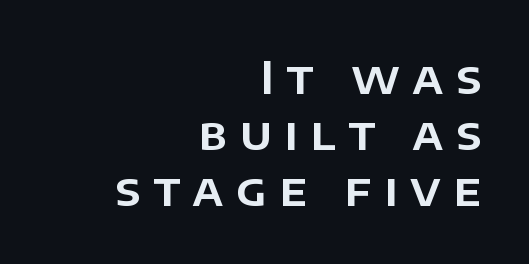
Q: Is the text italic (slanted)? A: No, it is upright.
Q: Is the typeface a serif or a sans-serif typeface? A: Sans-serif.
Q: Is the text underlined? A: No.
Q: How is the paragraph aligned? A: Right-aligned.
Q: Is the spacing between letters normal or unusually wide? A: Unusually wide.
Q: Is the spacing between lines tight, normal or loose? A: Normal.
Q: Width (condensed, normal, or wide)? A: Normal.
Q: Stroke contrast? A: Low.
Q: x-height? A: Large.
Q: Monospaced? A: No.
